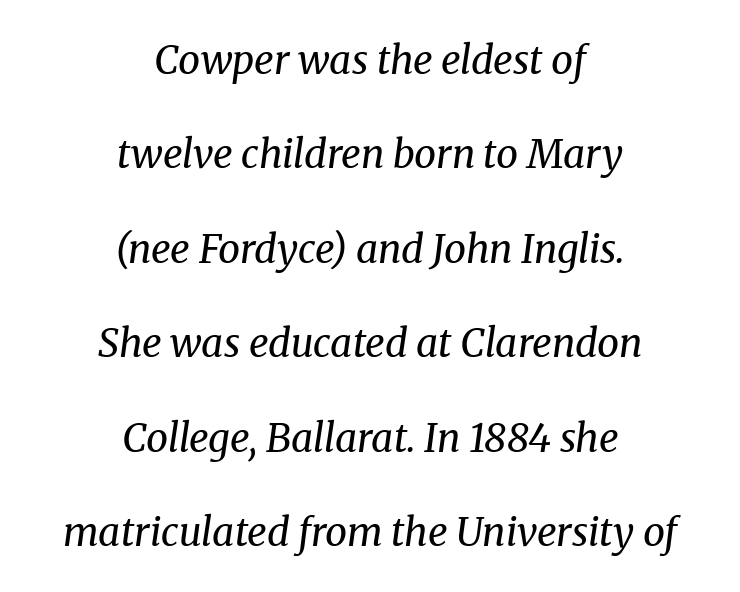
{"serif": "yes", "italic": "yes", "lean": "right", "slant_degrees": 8, "bold": "no", "weight": "regular", "width": "normal", "stroke_contrast": "medium", "x_height": "medium", "monospaced": "no", "underline": "no", "align": "center", "line_spacing": "loose", "line_spacing_ratio": 2.42, "letter_spacing": "normal", "letter_spacing_em": 0.0, "glyph_px": 39}
